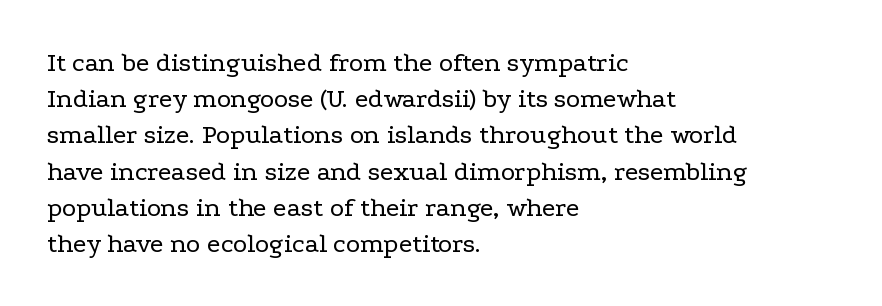
{"italic": "no", "bold": "no", "underline": "no", "align": "left", "line_spacing": "normal", "line_spacing_ratio": 1.34, "letter_spacing": "normal", "letter_spacing_em": 0.0, "glyph_px": 27}
